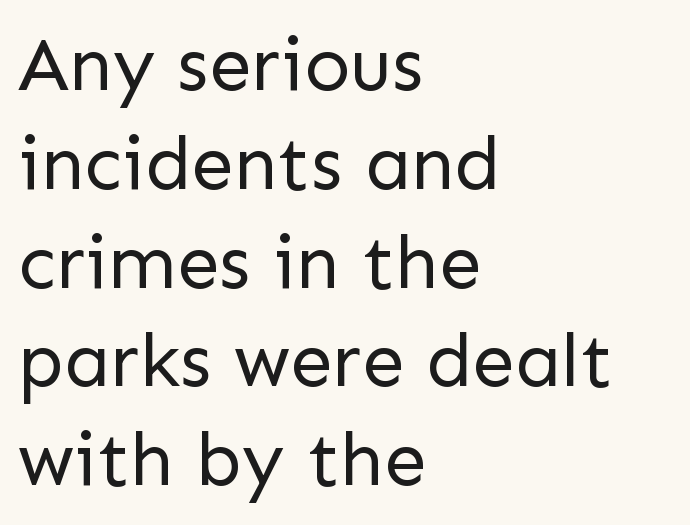
Check the space under the baseline: it is left empty. Italic: no, the glyphs are upright roman. If you measured baseline to baseline, you'd find a middling distance. Think of a printed novel: that variable character pitch is what you see here. Compared with a typical body face, this is equally light or lighter still.
